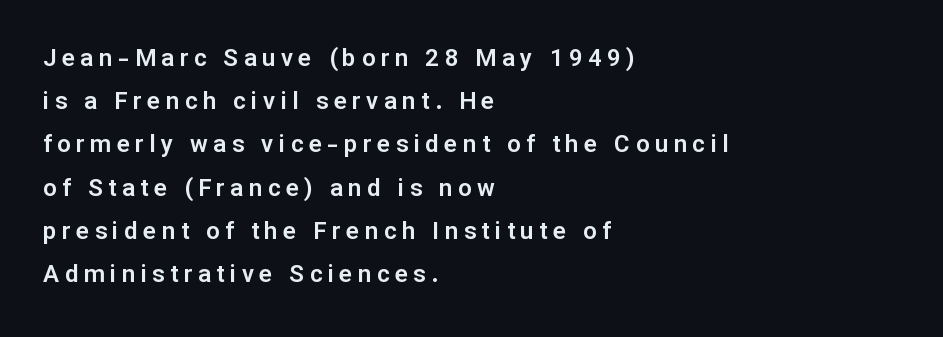
Q: Is the text italic (slanted)? A: No, it is upright.
Q: Is the text underlined? A: No.
Q: How is the paragraph aligned? A: Left-aligned.
Q: Is the spacing between letters normal or unusually wide? A: Unusually wide.
